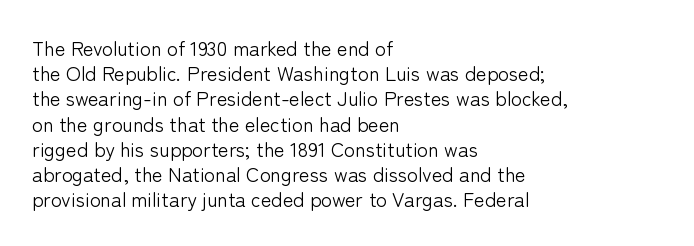
{"italic": "no", "bold": "no", "underline": "no", "align": "left", "line_spacing": "normal", "line_spacing_ratio": 1.26, "letter_spacing": "normal", "letter_spacing_em": 0.0, "glyph_px": 20}
